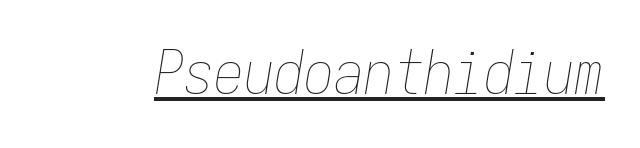
The image shows 60 px thin, condensed type, italic (leaning right), monospaced; set normal letter spacing, underlined; low stroke contrast and a medium x-height.
